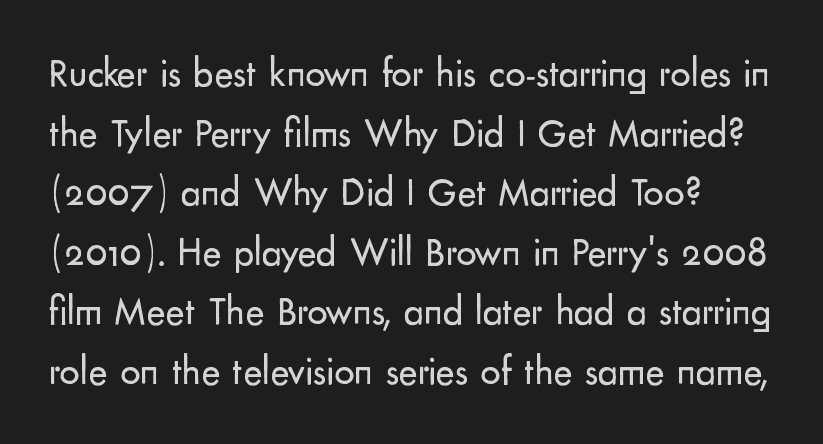
Q: Is the text bold? A: No.
Q: Is the text italic (slanted)? A: No, it is upright.
Q: Is the typeface a serif or a sans-serif typeface? A: Sans-serif.
Q: Is the text underlined? A: No.
Q: Is the spacing between letters normal or unusually wide? A: Normal.
Q: Is the spacing between lines tight, normal or loose? A: Normal.
Q: Width (condensed, normal, or wide)? A: Normal.
Q: Stroke contrast? A: Low.
Q: x-height? A: Small.
Q: Monospaced? A: No.
